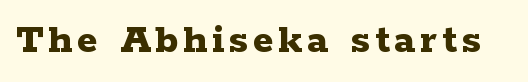
The image shows 43 px bold, wide serif type, upright; set not underlined; low stroke contrast and a medium x-height.
